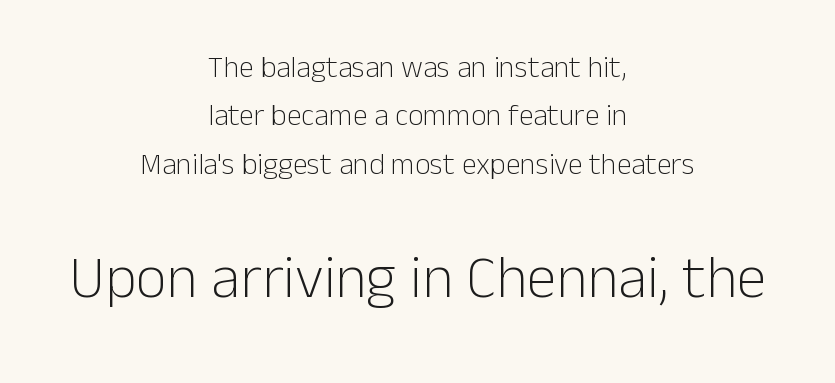
In terms of posture, this sample is upright. The cut favours lightness, reaching ordinary text weight at its darkest. Letterform terminals end flat and unadorned throughout the passage. Check the space under the baseline: it is left empty. Think of a printed novel: that variable character pitch is what you see here.
